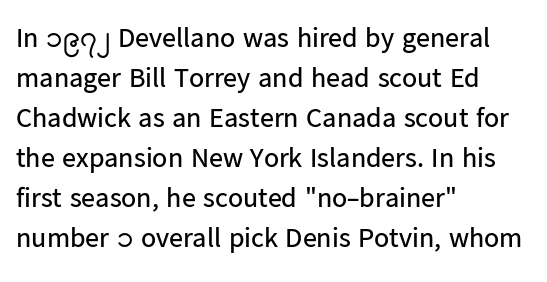
The image shows 28 px regular-weight sans-serif type, upright; set left-aligned, normal line spacing (1.43x), normal letter spacing, not underlined; low stroke contrast and a medium x-height.
